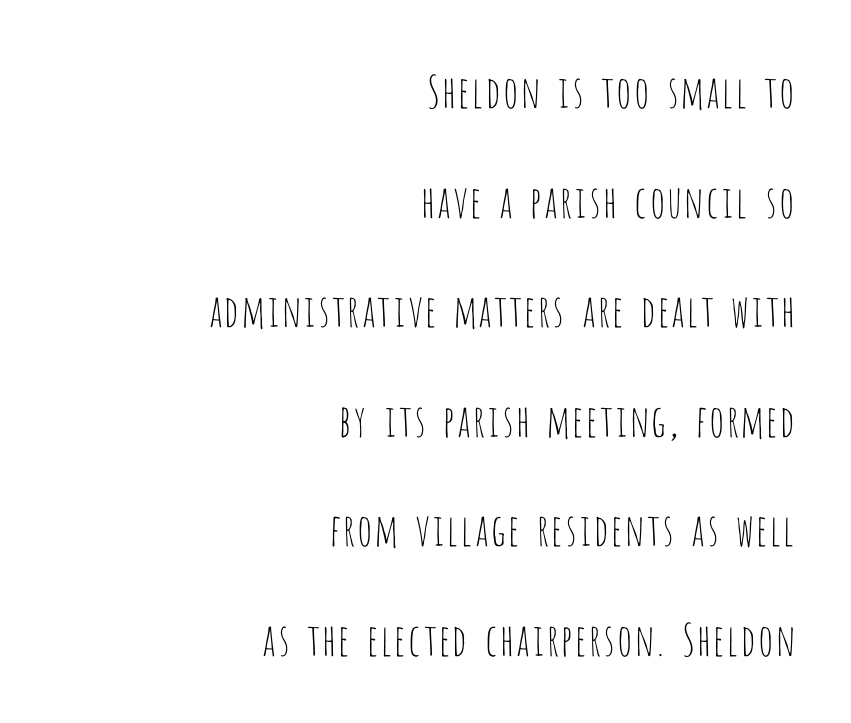
{"serif": "no", "italic": "no", "bold": "no", "weight": "thin", "width": "condensed", "stroke_contrast": "low", "x_height": "large", "monospaced": "no", "underline": "no", "align": "right", "line_spacing": "loose", "line_spacing_ratio": 2.49, "letter_spacing": "normal", "letter_spacing_em": 0.0, "glyph_px": 44}
